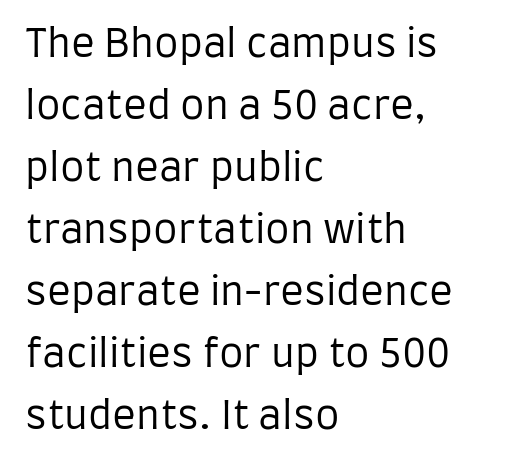
Character widths vary here, with narrow letters taking less room than wide ones. Quick note: interline space is typical. The letterforms sit shoulder to shoulder at normal distance. A roman cut, with each character standing at attention. The text block is weighted toward the left margin, trailing off unevenly rightward.
